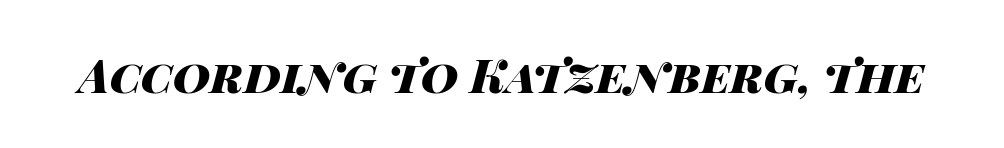
{"italic": "yes", "lean": "right", "slant_degrees": 14, "bold": "yes", "weight": "heavy", "width": "wide", "stroke_contrast": "high", "x_height": "large", "monospaced": "no", "underline": "no", "letter_spacing": "normal", "letter_spacing_em": 0.0, "glyph_px": 46}
